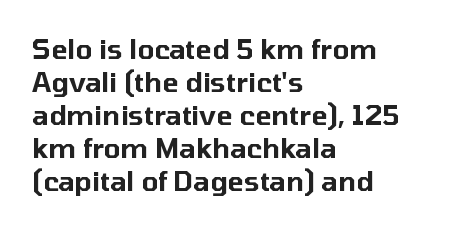
Q: Is the text italic (slanted)? A: No, it is upright.
Q: Is the text underlined? A: No.
Q: How is the paragraph aligned? A: Left-aligned.
Q: Is the spacing between letters normal or unusually wide? A: Normal.
